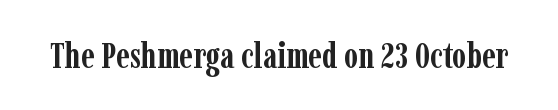
Q: Is the text bold? A: Yes.
Q: Is the text italic (slanted)? A: No, it is upright.
Q: Is the typeface a serif or a sans-serif typeface? A: Serif.
Q: Is the text underlined? A: No.
Q: Is the spacing between letters normal or unusually wide? A: Normal.
Q: Width (condensed, normal, or wide)? A: Condensed.
Q: Stroke contrast? A: Low.
Q: x-height? A: Medium.
Q: Monospaced? A: No.
